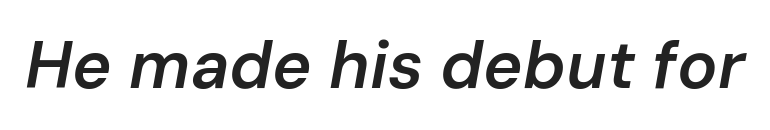
Q: Is the text bold? A: Semi-bold.
Q: Is the text italic (slanted)? A: Yes, it leans right by about 10 degrees.
Q: Is the text underlined? A: No.
Q: Is the spacing between letters normal or unusually wide? A: Normal.
Q: Width (condensed, normal, or wide)? A: Normal.
Q: Stroke contrast? A: Low.
Q: x-height? A: Medium.
Q: Monospaced? A: No.
